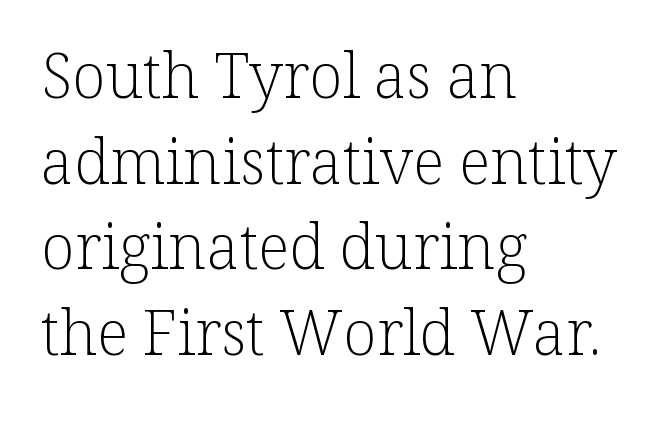
{"serif": "yes", "italic": "no", "bold": "no", "weight": "light", "width": "normal", "stroke_contrast": "low", "x_height": "medium", "monospaced": "no", "underline": "no", "align": "left", "line_spacing": "normal", "line_spacing_ratio": 1.38, "letter_spacing": "normal", "letter_spacing_em": 0.0, "glyph_px": 62}
